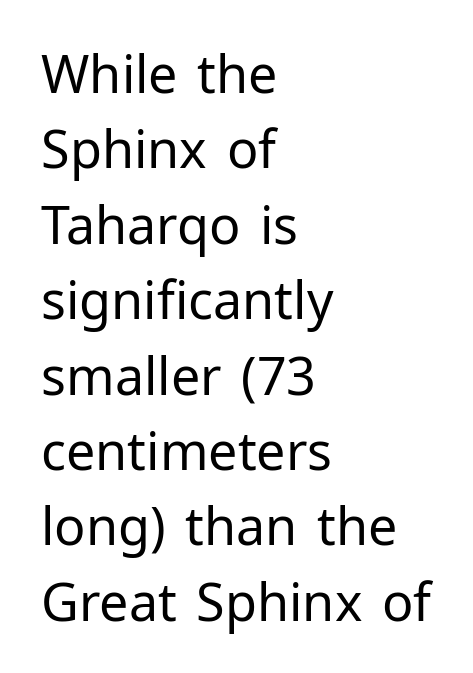
Bare-footed words on every line. The face used here is a sans, in the tradition of grotesques and geometrics. Casual observation: everything's shoved over to the left. Nope, not italic — everything's standing straight. Letter spacing: default.
